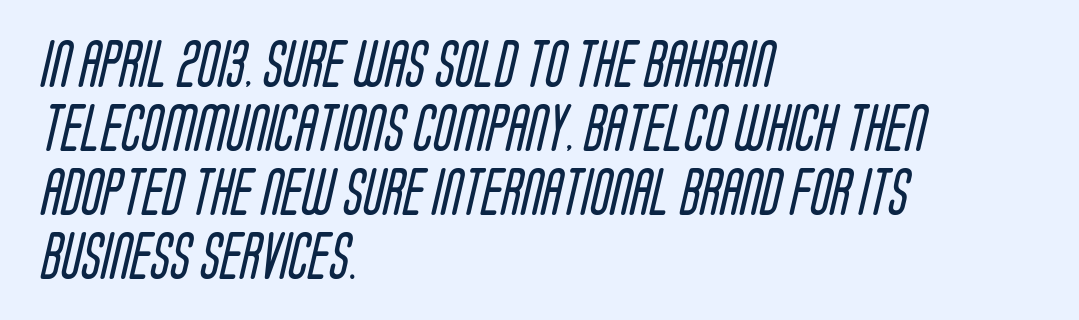
Grotesque or geometric, the face here clearly has no serifs. The paragraph shown leans on its left margin. Any mark beneath the type? The region is blank. Standard letterfit; no display-style spreading of the glyphs. The line-height multiplier appears to be the usual default.
